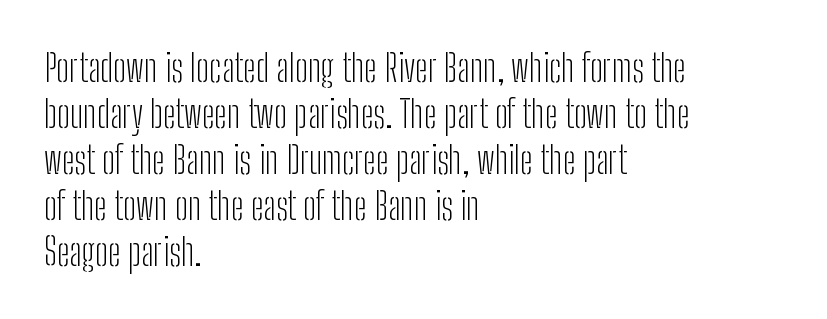
{"serif": "no", "italic": "no", "bold": "no", "weight": "light", "width": "condensed", "stroke_contrast": "low", "x_height": "medium", "monospaced": "no", "underline": "no", "align": "left", "line_spacing_ratio": 1.21, "letter_spacing": "normal", "letter_spacing_em": 0.0, "glyph_px": 38}
